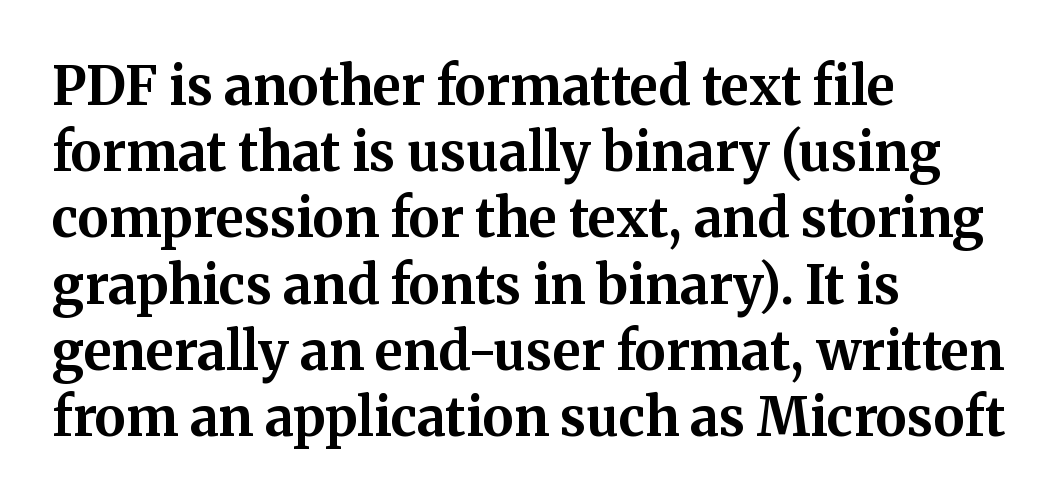
Q: Is the text bold? A: Yes.
Q: Is the text italic (slanted)? A: No, it is upright.
Q: Is the typeface a serif or a sans-serif typeface? A: Serif.
Q: Is the text underlined? A: No.
Q: How is the paragraph aligned? A: Left-aligned.
Q: Is the spacing between letters normal or unusually wide? A: Normal.
Q: Is the spacing between lines tight, normal or loose? A: Normal.
Q: Width (condensed, normal, or wide)? A: Normal.
Q: Stroke contrast? A: Medium.
Q: x-height? A: Medium.
Q: Monospaced? A: No.
